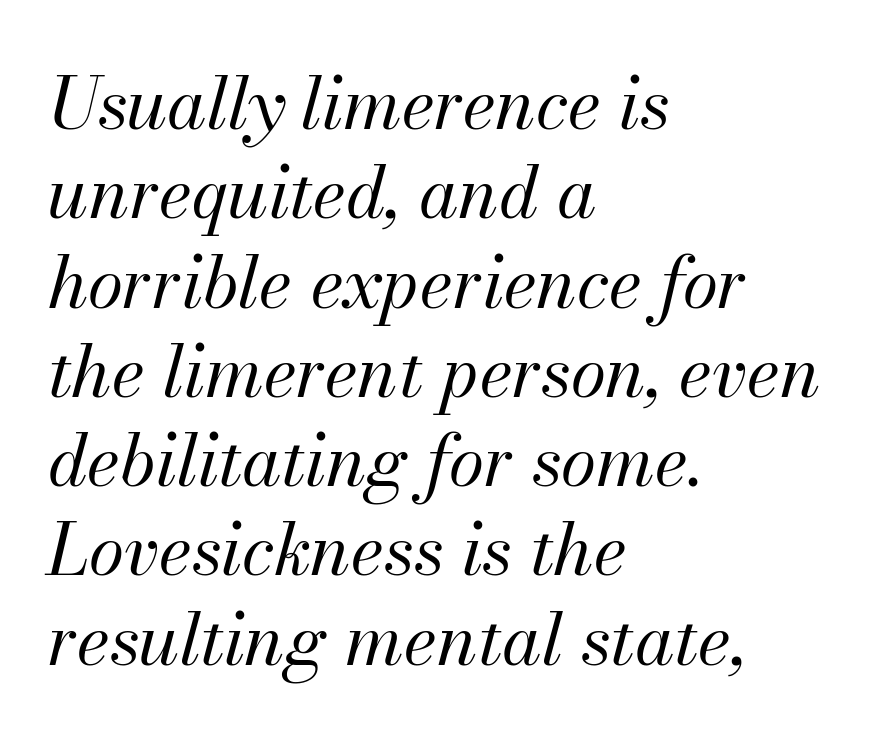
A typesetter would mark this as italic. Does extra space separate the letters? No, they use regular spacing. The specimen omits any rule beneath the text block's lines. Stroke mass is kept to a normal reading level or below.
